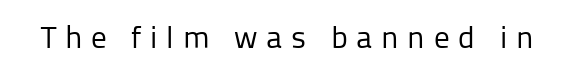
A typesetter would mark this as roman, not italic. The passage shown is typed in a proportional face where columns would drift. Spacing between characters has been opened up far beyond the box default. Nobody drew a line under any word here.
